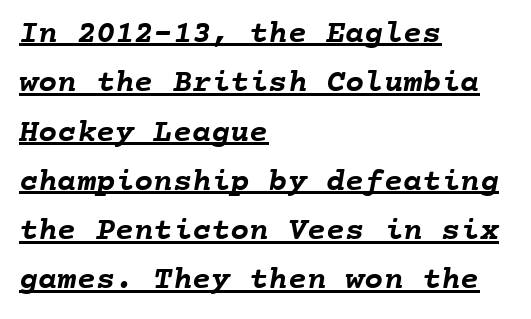
Q: Is the text bold? A: Yes.
Q: Is the text underlined? A: Yes.
Q: How is the paragraph aligned? A: Left-aligned.
Q: Is the spacing between letters normal or unusually wide? A: Normal.
Q: Is the spacing between lines tight, normal or loose? A: Normal.
Q: Width (condensed, normal, or wide)? A: Normal.
Q: Stroke contrast? A: Low.
Q: x-height? A: Medium.
Q: Monospaced? A: Yes.
